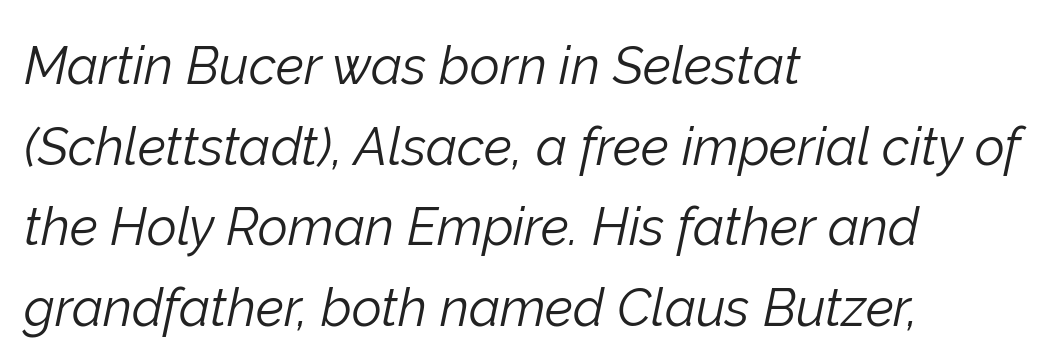
The space between consecutive lines is moderate. In CSS terms this would be text-align: left. Unbolded letterforms with no extra heft. Spacing verdict: proportional, widths tailored to each character. The passage shown leans; its letterforms are oblique.
